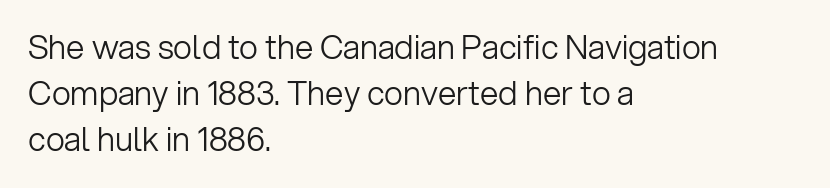
Q: Is the text bold? A: No.
Q: Is the text italic (slanted)? A: No, it is upright.
Q: Is the typeface a serif or a sans-serif typeface? A: Sans-serif.
Q: Is the text underlined? A: No.
Q: How is the paragraph aligned? A: Left-aligned.
Q: Is the spacing between letters normal or unusually wide? A: Normal.
Q: Is the spacing between lines tight, normal or loose? A: Normal.
Q: Width (condensed, normal, or wide)? A: Normal.
Q: Stroke contrast? A: Low.
Q: x-height? A: Medium.
Q: Monospaced? A: No.
